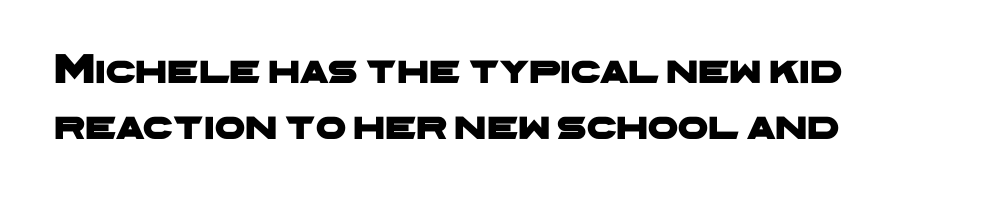
{"serif": "no", "width": "wide", "stroke_contrast": "low", "x_height": "medium", "monospaced": "no", "underline": "no", "align": "left", "line_spacing": "normal", "line_spacing_ratio": 1.3, "letter_spacing": "normal", "letter_spacing_em": 0.0, "glyph_px": 43}
